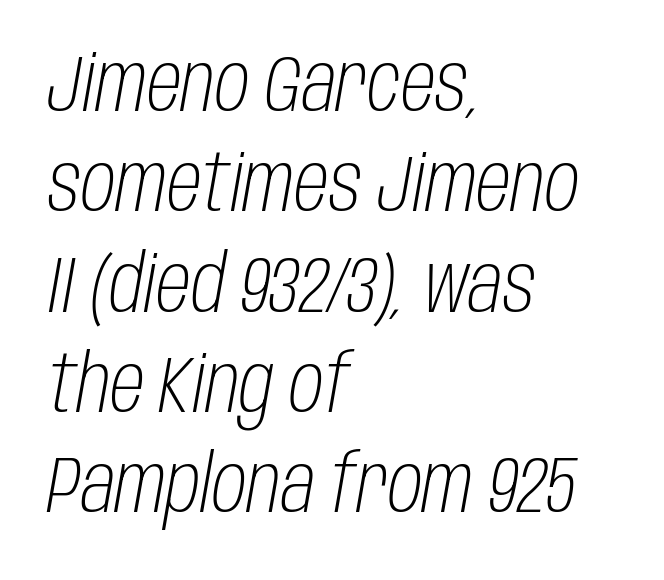
The image shows 79 px light, condensed type, italic (leaning right); set left-aligned, normal line spacing (1.27x), normal letter spacing, not underlined; low stroke contrast and a large x-height.
